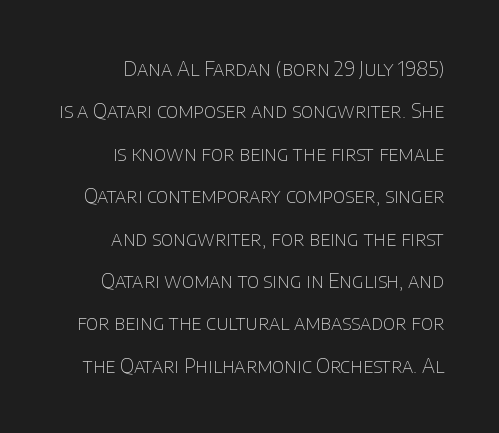
Q: Is the text bold? A: No.
Q: Is the text italic (slanted)? A: No, it is upright.
Q: Is the text underlined? A: No.
Q: Is the spacing between letters normal or unusually wide? A: Normal.
Q: Is the spacing between lines tight, normal or loose? A: Loose.
